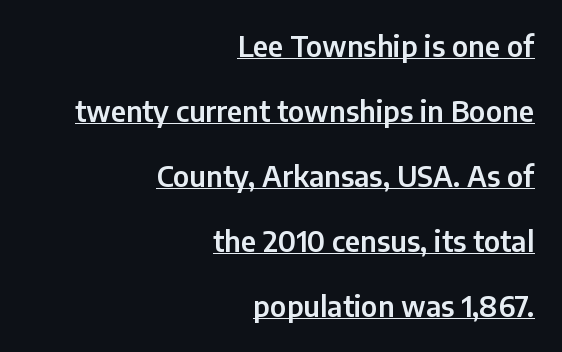
Q: Is the text italic (slanted)? A: No, it is upright.
Q: Is the typeface a serif or a sans-serif typeface? A: Sans-serif.
Q: Is the text underlined? A: Yes.
Q: How is the paragraph aligned? A: Right-aligned.
Q: Is the spacing between letters normal or unusually wide? A: Normal.
Q: Is the spacing between lines tight, normal or loose? A: Loose.
Q: Width (condensed, normal, or wide)? A: Normal.
Q: Stroke contrast? A: Low.
Q: x-height? A: Medium.
Q: Monospaced? A: No.
